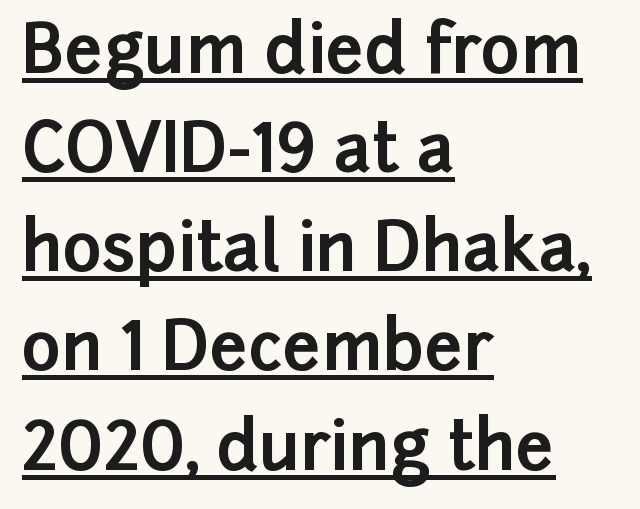
If you drew a ruler down the left edge, every line would touch it. Nope, no serifs anywhere on these letters. A typesetter would call this leading conventional body-copy spacing. The typesetting leans heavy: a genuine bold. This sample carries an underscore along the baseline area.
